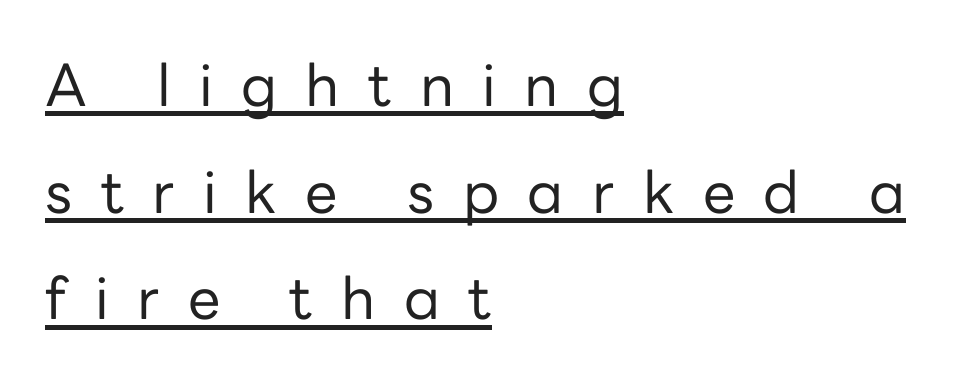
Q: Is the text bold? A: No.
Q: Is the text italic (slanted)? A: No, it is upright.
Q: Is the typeface a serif or a sans-serif typeface? A: Sans-serif.
Q: Is the text underlined? A: Yes.
Q: How is the paragraph aligned? A: Left-aligned.
Q: Is the spacing between letters normal or unusually wide? A: Unusually wide.
Q: Width (condensed, normal, or wide)? A: Normal.
Q: Stroke contrast? A: Low.
Q: x-height? A: Medium.
Q: Monospaced? A: No.
